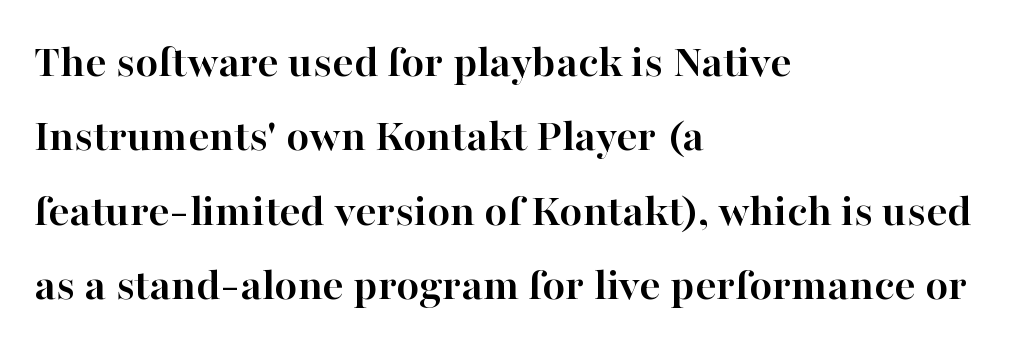
Varying glyph widths throughout — classic text-font behaviour. Look at the stroke-to-counter ratio: heavy, a bold. Caption: standard tracking, unaltered. Typographically, this falls in the serif category. In CSS terms this would be text-align: left. Each new line begins a customary step beneath the previous one.
